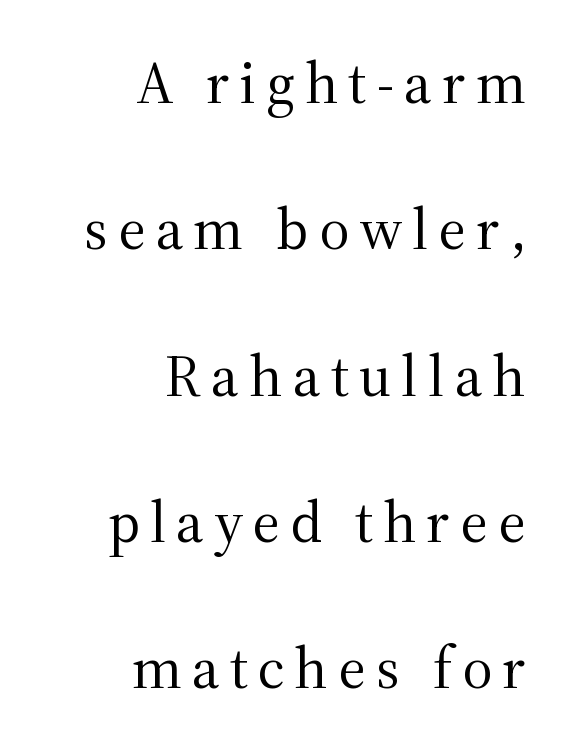
{"serif": "yes", "italic": "no", "bold": "no", "weight": "regular", "width": "normal", "stroke_contrast": "medium", "x_height": "medium", "monospaced": "no", "underline": "no", "align": "right", "line_spacing": "loose", "line_spacing_ratio": 2.48, "glyph_px": 59}
